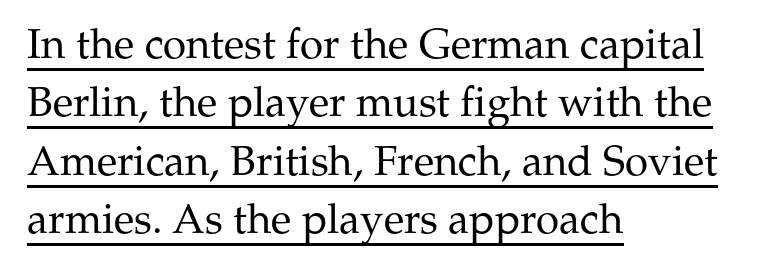
{"serif": "yes", "italic": "no", "bold": "no", "weight": "regular", "width": "normal", "stroke_contrast": "medium", "x_height": "medium", "monospaced": "no", "underline": "yes", "align": "left", "line_spacing": "normal", "line_spacing_ratio": 1.39, "letter_spacing": "normal", "letter_spacing_em": 0.0, "glyph_px": 42}
